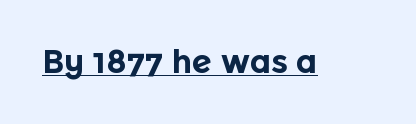
Q: Is the text bold? A: Yes.
Q: Is the text italic (slanted)? A: No, it is upright.
Q: Is the typeface a serif or a sans-serif typeface? A: Sans-serif.
Q: Is the text underlined? A: Yes.
Q: Is the spacing between letters normal or unusually wide? A: Normal.
Q: Width (condensed, normal, or wide)? A: Normal.
Q: x-height? A: Medium.
Q: Monospaced? A: No.
